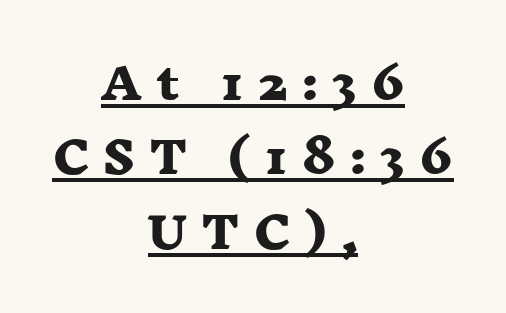
{"serif": "yes", "bold": "yes", "weight": "heavy", "width": "wide", "stroke_contrast": "low", "x_height": "medium", "monospaced": "no", "underline": "yes", "align": "center", "line_spacing_ratio": 1.73, "letter_spacing": "wide", "letter_spacing_em": 0.35, "glyph_px": 43}
